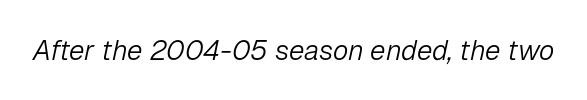
Glyph-to-glyph distance matches everyday printed text. Proportional: the letters do not fall into vertical columns. The characters are drawn with everyday or finer stroke widths. Rule under the text: the space is simply empty.
